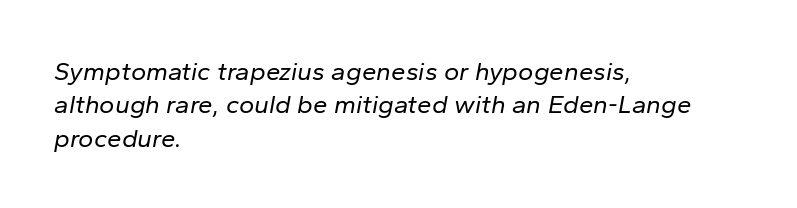
Decoration check: the copy has no underline. Regular leading. Leftover space on each line is placed entirely after the last word. Standard letterfit; no display-style spreading of the glyphs. The axis of the letterforms is tilted away from vertical.
